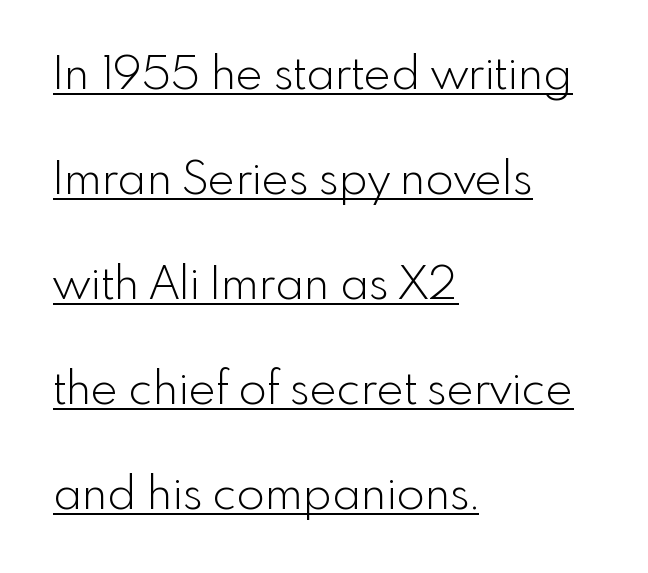
Q: Is the text bold? A: No.
Q: Is the text italic (slanted)? A: No, it is upright.
Q: Is the typeface a serif or a sans-serif typeface? A: Sans-serif.
Q: Is the text underlined? A: Yes.
Q: How is the paragraph aligned? A: Left-aligned.
Q: Is the spacing between letters normal or unusually wide? A: Normal.
Q: Is the spacing between lines tight, normal or loose? A: Loose.
Q: Width (condensed, normal, or wide)? A: Normal.
Q: x-height? A: Small.
Q: Monospaced? A: No.
